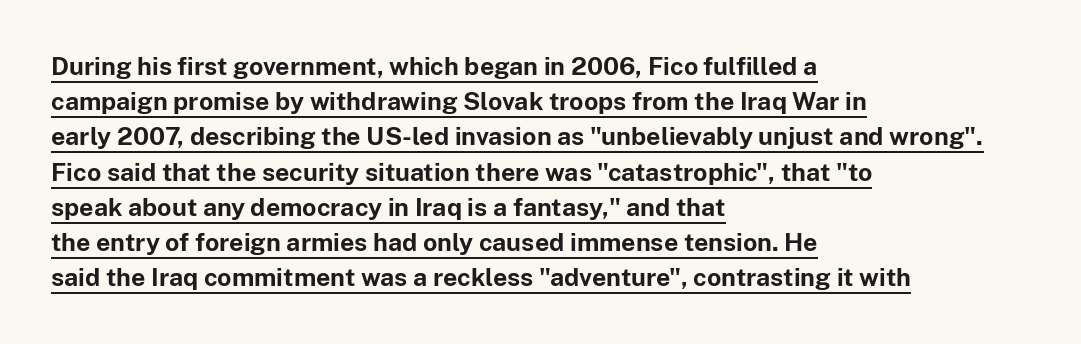
Q: Is the text bold? A: Yes.
Q: Is the text italic (slanted)? A: No, it is upright.
Q: Is the text underlined? A: Yes.
Q: How is the paragraph aligned? A: Left-aligned.
Q: Is the spacing between letters normal or unusually wide? A: Normal.
Q: Is the spacing between lines tight, normal or loose? A: Normal.
